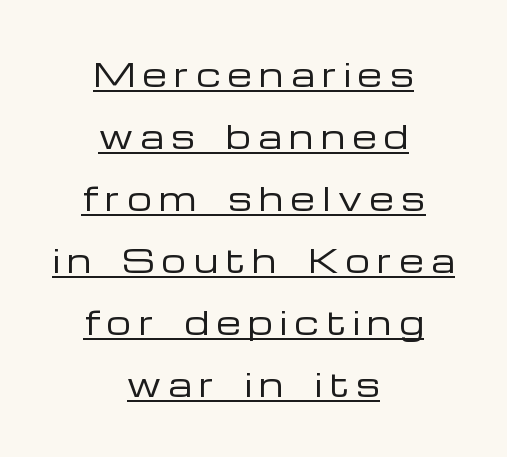
The image shows 31 px regular-weight, wide sans-serif type, upright; set centered, loose line spacing (2.0x), unusually wide letter spacing (+0.24 em), underlined; low stroke contrast and a medium x-height.
